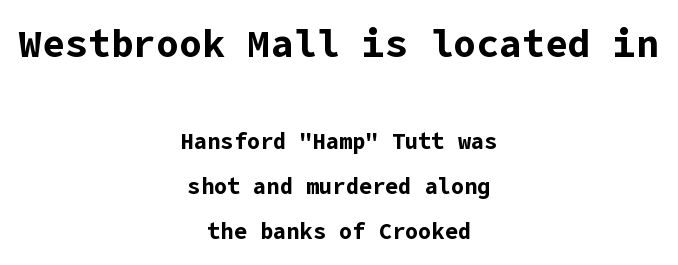
The image shows 38 px bold sans-serif type, upright; set centered, loose line spacing (2.05x), normal letter spacing, not underlined; the first (top) block is 1.73x larger; low stroke contrast and a medium x-height.
